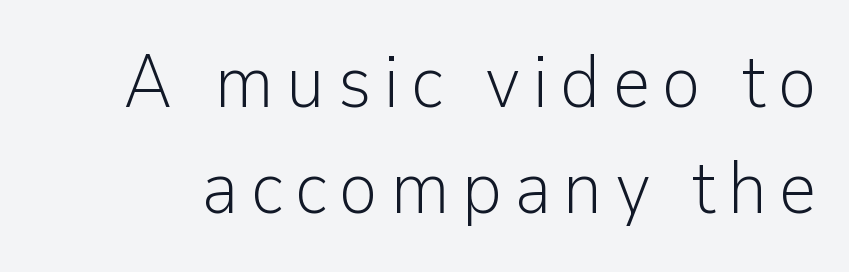
Q: Is the text bold? A: No.
Q: Is the text italic (slanted)? A: No, it is upright.
Q: Is the typeface a serif or a sans-serif typeface? A: Sans-serif.
Q: Is the text underlined? A: No.
Q: Is the spacing between lines tight, normal or loose? A: Normal.
Q: Width (condensed, normal, or wide)? A: Normal.
Q: Stroke contrast? A: Low.
Q: x-height? A: Medium.
Q: Monospaced? A: No.
